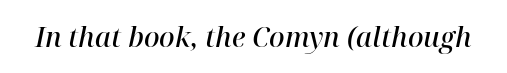
You could call the tracking neutral — neither tight nor loose. The passage shown is not underscored anywhere. These lines were composed using italics. Its strokes are somewhat broadened, the hallmark of semibold type.
